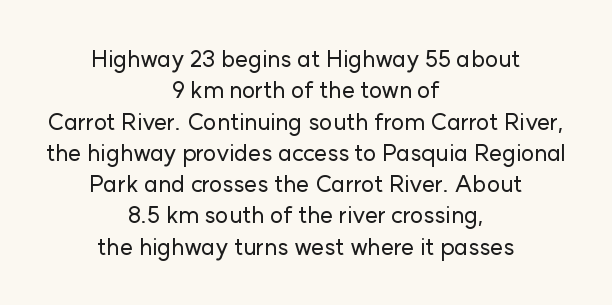
Q: Is the text italic (slanted)? A: No, it is upright.
Q: Is the text underlined? A: No.
Q: How is the paragraph aligned? A: Centered.
Q: Is the spacing between letters normal or unusually wide? A: Normal.
Q: Is the spacing between lines tight, normal or loose? A: Normal.
